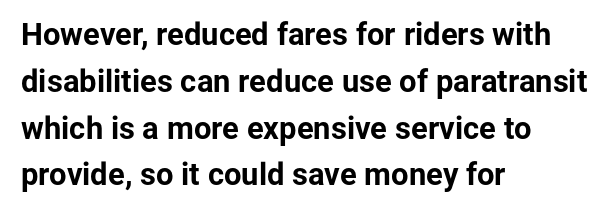
The characters look thick and weighty, a clear bold. Quick note: underline off. The text block is weighted toward the left margin, trailing off unevenly rightward. You can tell it's not italic because the verticals are truly vertical.
